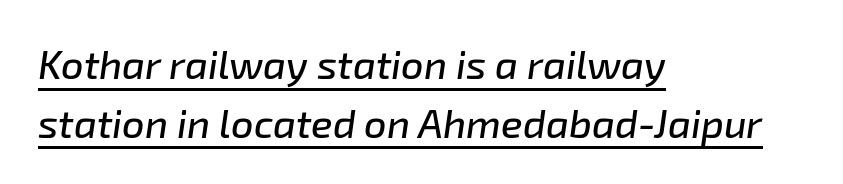
Q: Is the text italic (slanted)? A: Yes, it leans right by about 8 degrees.
Q: Is the text underlined? A: Yes.
Q: How is the paragraph aligned? A: Left-aligned.
Q: Is the spacing between letters normal or unusually wide? A: Normal.
Q: Is the spacing between lines tight, normal or loose? A: Normal.
Q: Width (condensed, normal, or wide)? A: Normal.
Q: Stroke contrast? A: Low.
Q: x-height? A: Medium.
Q: Monospaced? A: No.
